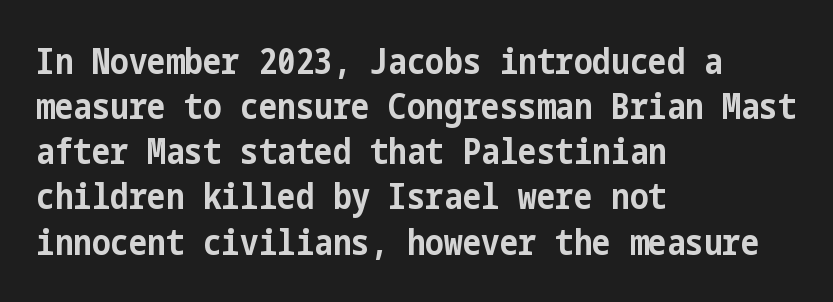
The image shows 35 px bold, condensed sans-serif type, upright; set left-aligned, normal line spacing (1.29x), normal letter spacing, not underlined; low stroke contrast and a medium x-height.
